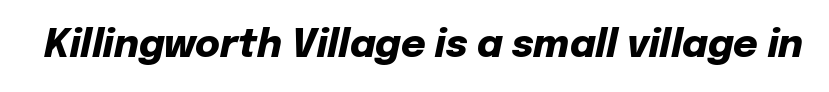
Yep, that's italic — everything's leaning. The letters sit at their default tracking, neither squeezed nor spread. The passage shown is emphatically bold. The letters advance in unequal steps, a hallmark of proportional type. Descender tails drop into unmarked territory.
